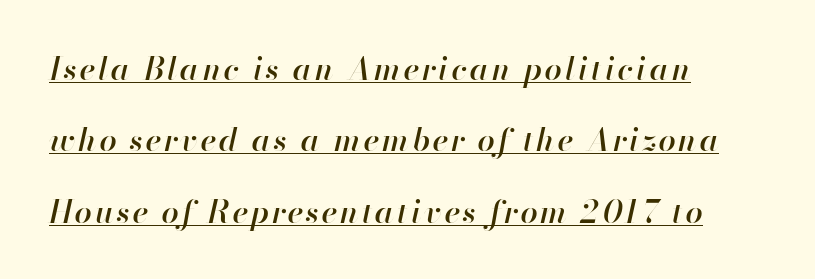
The image shows 31 px semibold type, italic (leaning right); set left-aligned, loose line spacing (2.3x), underlined; high stroke contrast and a small x-height.
